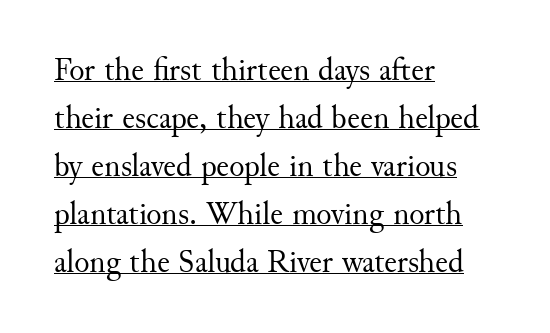
{"serif": "yes", "italic": "no", "bold": "no", "weight": "regular", "width": "normal", "stroke_contrast": "medium", "x_height": "small", "monospaced": "no", "underline": "yes", "align": "left", "line_spacing": "normal", "line_spacing_ratio": 1.5, "letter_spacing": "normal", "letter_spacing_em": 0.0, "glyph_px": 32}
